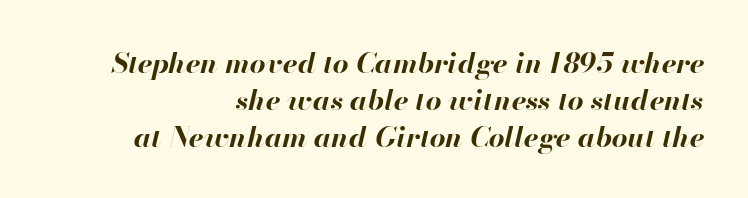
{"italic": "yes", "lean": "right", "slant_degrees": 13, "bold": "yes", "weight": "bold", "width": "normal", "stroke_contrast": "high", "x_height": "small", "monospaced": "no", "underline": "no", "align": "right", "line_spacing": "normal", "line_spacing_ratio": 1.33, "letter_spacing": "normal", "letter_spacing_em": 0.0, "glyph_px": 28}
